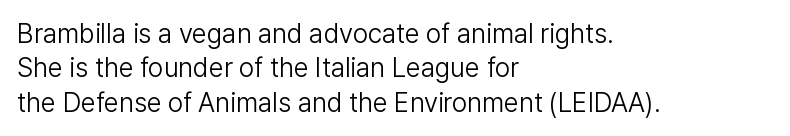
{"italic": "no", "bold": "no", "underline": "no", "align": "left", "line_spacing": "normal", "line_spacing_ratio": 1.27, "letter_spacing": "normal", "letter_spacing_em": 0.0, "glyph_px": 27}
